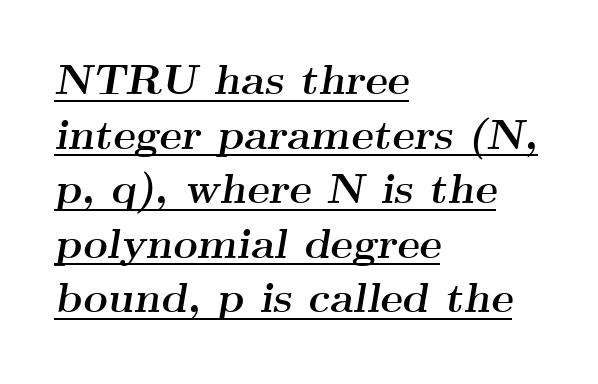
{"serif": "yes", "italic": "yes", "lean": "right", "slant_degrees": 9, "bold": "yes", "weight": "semibold", "width": "wide", "stroke_contrast": "medium", "x_height": "small", "monospaced": "no", "underline": "yes", "align": "left", "line_spacing": "normal", "line_spacing_ratio": 1.3, "letter_spacing": "normal", "letter_spacing_em": 0.0, "glyph_px": 42}
